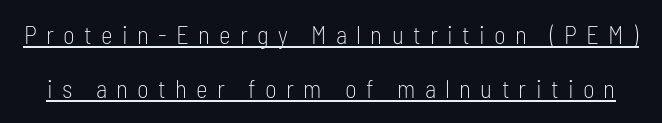
Q: Is the text bold? A: No.
Q: Is the text italic (slanted)? A: No, it is upright.
Q: Is the text underlined? A: Yes.
Q: Is the spacing between letters normal or unusually wide? A: Unusually wide.
Q: Is the spacing between lines tight, normal or loose? A: Loose.
